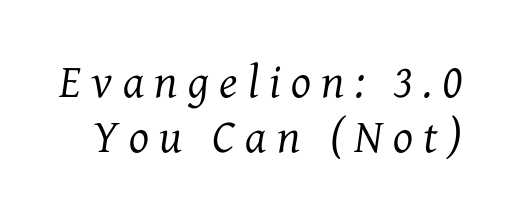
The image shows 47 px regular-weight serif type, italic (leaning right); set line spacing 1.16x, unusually wide letter spacing (+0.22 em), not underlined; medium stroke contrast and a medium x-height.
